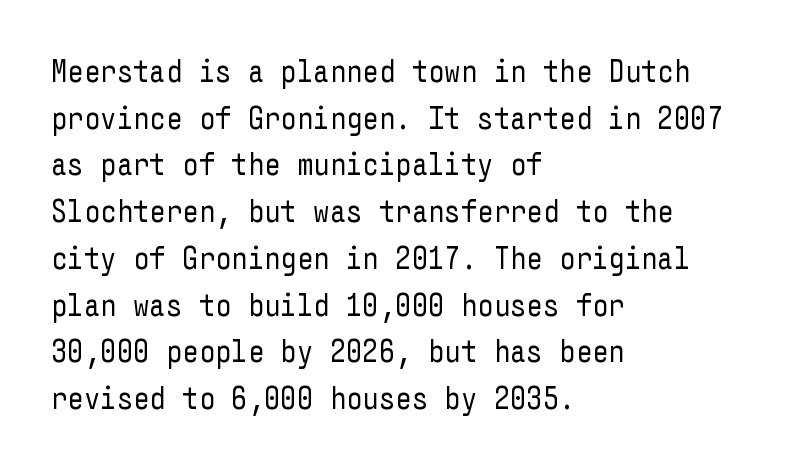
The paragraph has a hard left edge and a soft right edge. Stems and bowls with no extra thickness — not bold. What kind of face is this? One without serifs — a sans. Inter-character spacing is left at the font's built-in metrics. A typesetter would mark this as roman, not italic.
